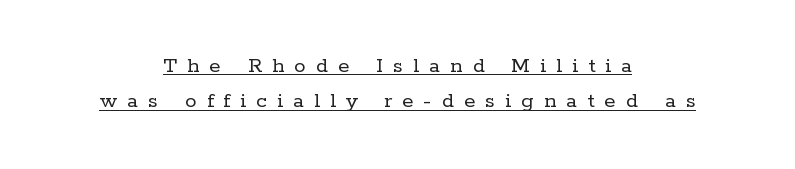
The image shows 23 px text type, upright; set centered, normal line spacing (1.54x), unusually wide letter spacing (+0.44 em), underlined.
